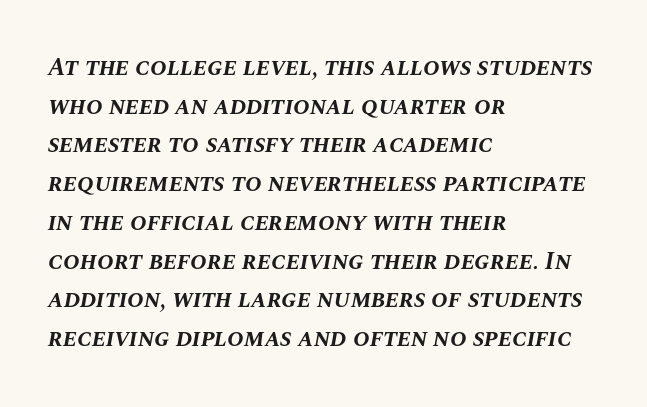
Q: Is the text bold? A: Yes.
Q: Is the text italic (slanted)? A: Yes, it leans right by about 10 degrees.
Q: Is the text underlined? A: No.
Q: How is the paragraph aligned? A: Left-aligned.
Q: Is the spacing between letters normal or unusually wide? A: Normal.
Q: Is the spacing between lines tight, normal or loose? A: Normal.
